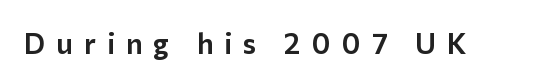
The image shows 29 px sans-serif type, upright; set unusually wide letter spacing (+0.38 em), not underlined; low stroke contrast and a medium x-height.
